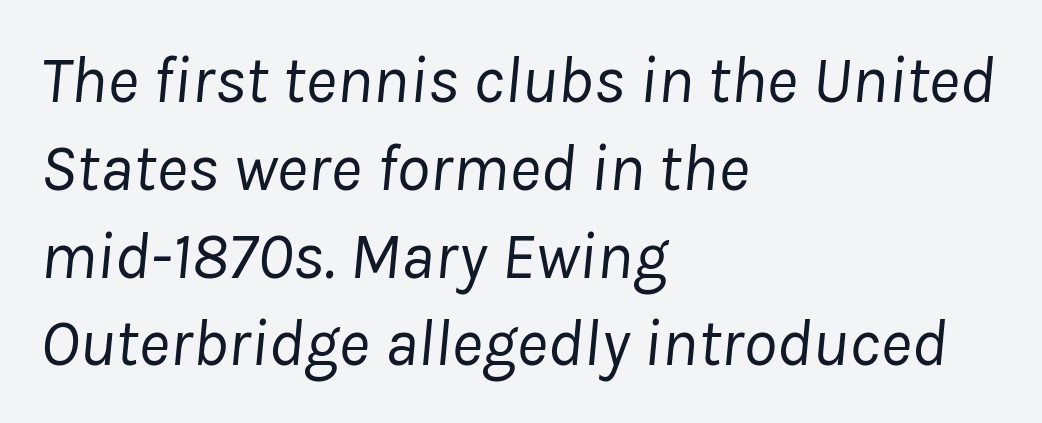
Q: Is the text bold? A: No.
Q: Is the text italic (slanted)? A: Yes, it leans right by about 8 degrees.
Q: Is the text underlined? A: No.
Q: How is the paragraph aligned? A: Left-aligned.
Q: Is the spacing between letters normal or unusually wide? A: Normal.
Q: Is the spacing between lines tight, normal or loose? A: Normal.
Q: Width (condensed, normal, or wide)? A: Normal.
Q: Stroke contrast? A: Low.
Q: x-height? A: Medium.
Q: Monospaced? A: No.
